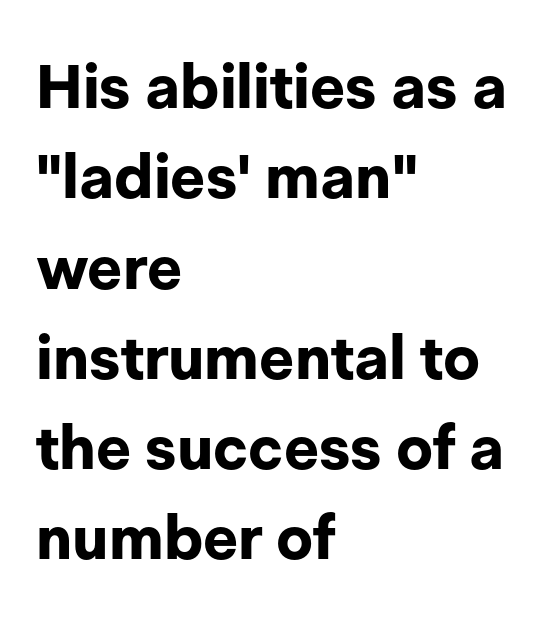
Do the characters align in a grid? No, the font is proportional. Layout note: lines flush left. Words appear dense and cohesive because spacing is normal. As a designer I'd log this as weight 700, bold. Leading: standard.
